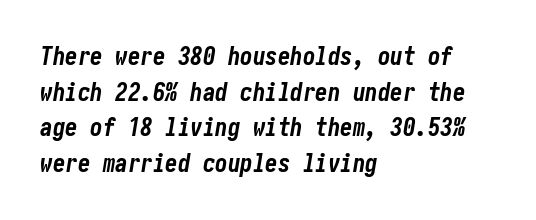
The image shows 25 px bold type, italic (leaning right); set left-aligned, normal line spacing (1.43x), normal letter spacing, not underlined.
